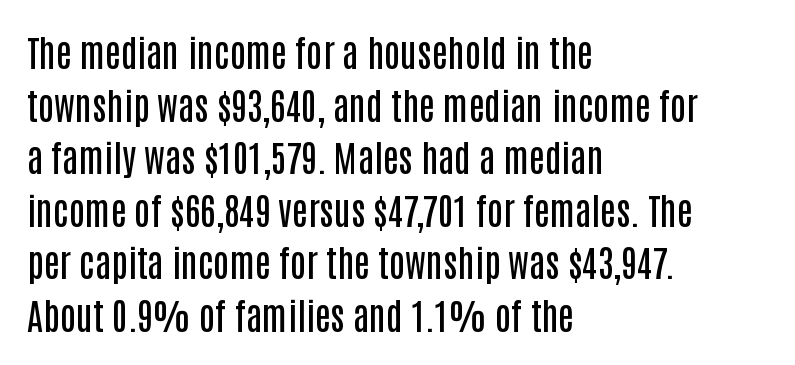
The image shows 36 px semibold, condensed sans-serif type, upright; set left-aligned, normal line spacing (1.46x), normal letter spacing, not underlined; low stroke contrast and a large x-height.
